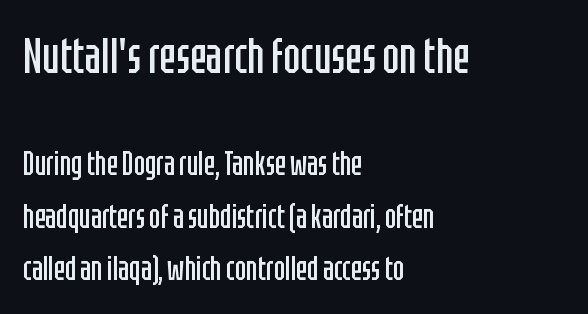
{"serif": "no", "italic": "no", "bold": "no", "weight": "regular", "width": "condensed", "stroke_contrast": "low", "x_height": "large", "monospaced": "no", "underline": "no", "align": "left", "line_spacing": "normal", "line_spacing_ratio": 1.59, "letter_spacing": "normal", "letter_spacing_em": 0.0, "larger_block": "first", "size_ratio": 1.52, "glyph_px": 50}
